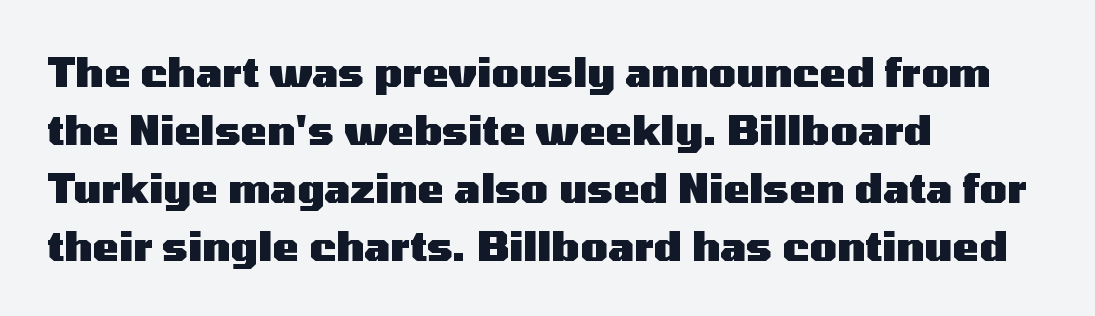
{"serif": "no", "italic": "no", "bold": "yes", "weight": "heavy", "width": "wide", "stroke_contrast": "medium", "x_height": "medium", "monospaced": "no", "underline": "no", "align": "left", "line_spacing": "normal", "line_spacing_ratio": 1.45, "letter_spacing": "normal", "letter_spacing_em": 0.0, "glyph_px": 40}
